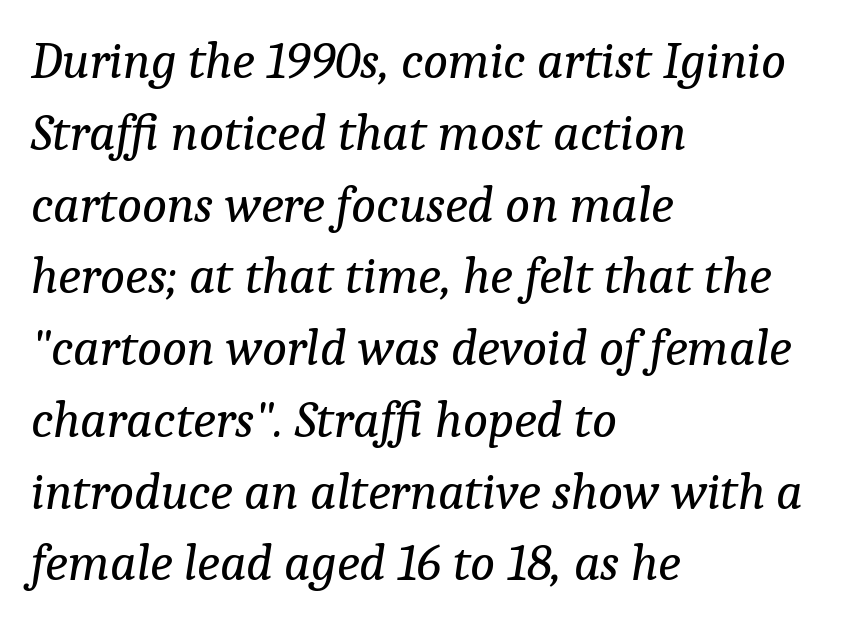
The image shows 52 px regular-weight serif type, italic (leaning right); set left-aligned, normal line spacing (1.38x), normal letter spacing, not underlined; low stroke contrast and a medium x-height.
